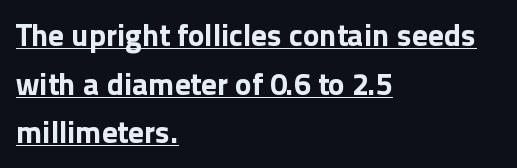
This sample has the flowing, uneven cadence of proportional lettering. Classification — sans serif. Teacher's note: observe the even left margin — that is flush-left alignment. A typesetter would call this zero additional tracking.
